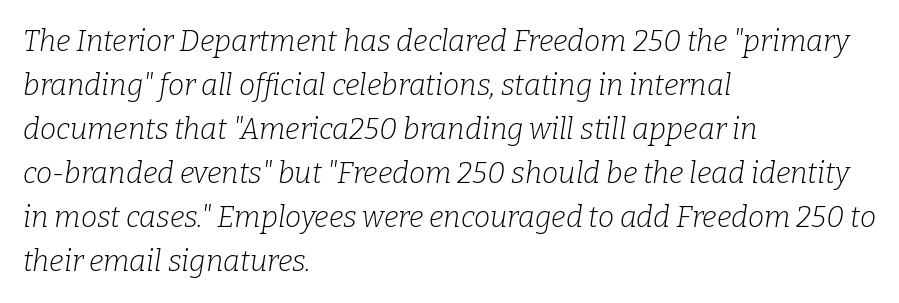
I'd call this a serif setting — the letters wear small feet. The rendering applies a slant to the glyphs. Where is the straight margin? On the left. Look at the tracking — it's just the regular setting, nothing added. The font is comparable to plain body text, perhaps lighter.
